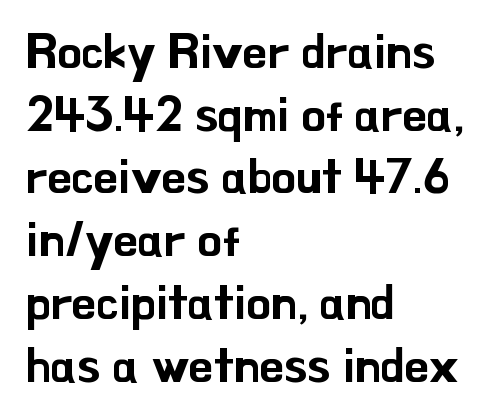
Q: Is the text italic (slanted)? A: No, it is upright.
Q: Is the typeface a serif or a sans-serif typeface? A: Sans-serif.
Q: Is the text underlined? A: No.
Q: How is the paragraph aligned? A: Left-aligned.
Q: Is the spacing between letters normal or unusually wide? A: Normal.
Q: Is the spacing between lines tight, normal or loose? A: Normal.
Q: Width (condensed, normal, or wide)? A: Normal.
Q: Stroke contrast? A: Low.
Q: x-height? A: Small.
Q: Monospaced? A: No.
